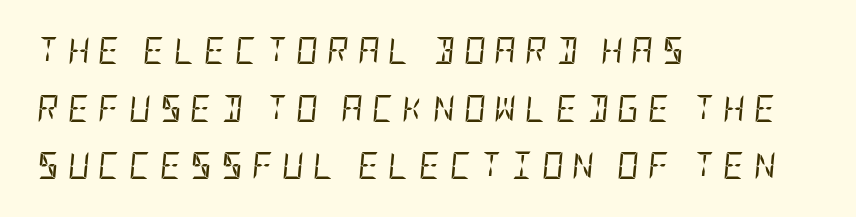
The image shows 27 px text type, italic (leaning right); set left-aligned, loose line spacing (2.13x), unusually wide letter spacing (+0.32 em), not underlined.
